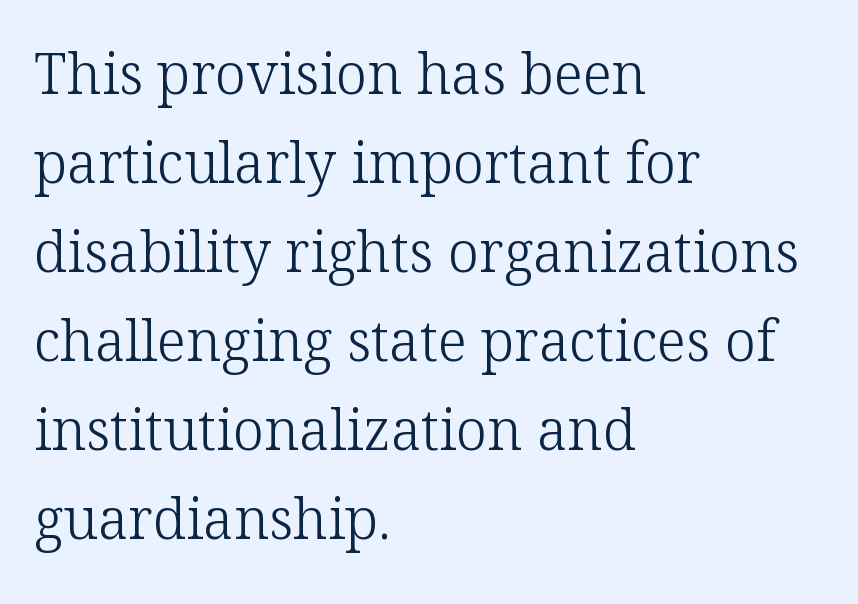
It's the straight-up-and-down kind of type. Check the space under the baseline: it is left empty. The letters look calm and open, with moderate or lighter stems. The rendering uses natural spacing where letterforms have individual widths. Yep, those are serifs on the letters.
